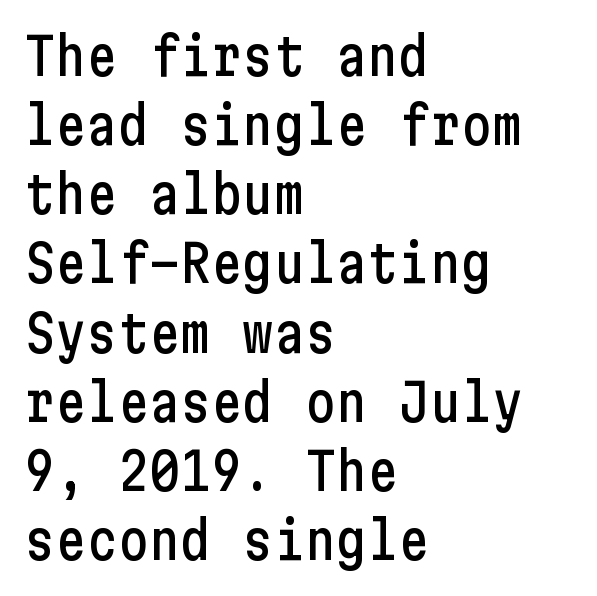
Q: Is the text italic (slanted)? A: No, it is upright.
Q: Is the typeface a serif or a sans-serif typeface? A: Sans-serif.
Q: Is the text underlined? A: No.
Q: How is the paragraph aligned? A: Left-aligned.
Q: Is the spacing between letters normal or unusually wide? A: Normal.
Q: Is the spacing between lines tight, normal or loose? A: Normal.
Q: Width (condensed, normal, or wide)? A: Condensed.
Q: Stroke contrast? A: Low.
Q: x-height? A: Medium.
